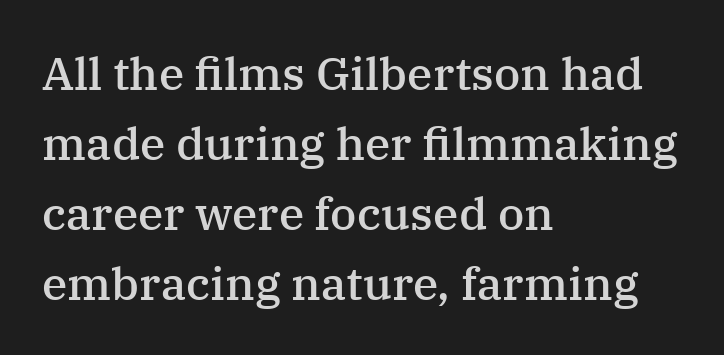
Q: Is the text bold? A: Semi-bold.
Q: Is the text italic (slanted)? A: No, it is upright.
Q: Is the typeface a serif or a sans-serif typeface? A: Serif.
Q: Is the text underlined? A: No.
Q: How is the paragraph aligned? A: Left-aligned.
Q: Is the spacing between letters normal or unusually wide? A: Normal.
Q: Is the spacing between lines tight, normal or loose? A: Normal.
Q: Width (condensed, normal, or wide)? A: Normal.
Q: Stroke contrast? A: Medium.
Q: x-height? A: Medium.
Q: Monospaced? A: No.
